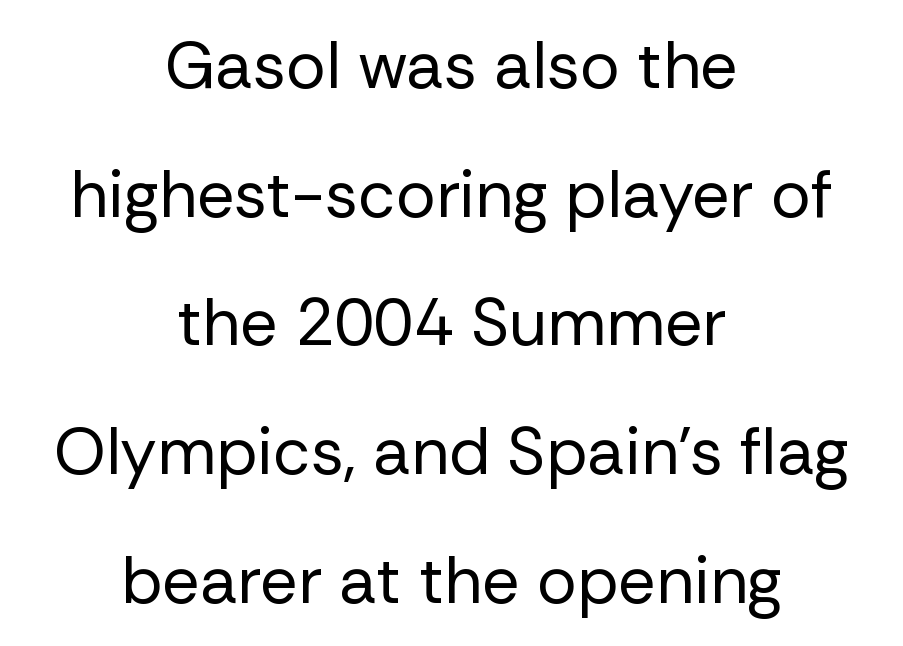
Q: Is the text bold? A: No.
Q: Is the text italic (slanted)? A: No, it is upright.
Q: Is the typeface a serif or a sans-serif typeface? A: Sans-serif.
Q: Is the text underlined? A: No.
Q: How is the paragraph aligned? A: Centered.
Q: Is the spacing between letters normal or unusually wide? A: Normal.
Q: Is the spacing between lines tight, normal or loose? A: Loose.
Q: Width (condensed, normal, or wide)? A: Normal.
Q: Stroke contrast? A: Low.
Q: x-height? A: Medium.
Q: Monospaced? A: No.
